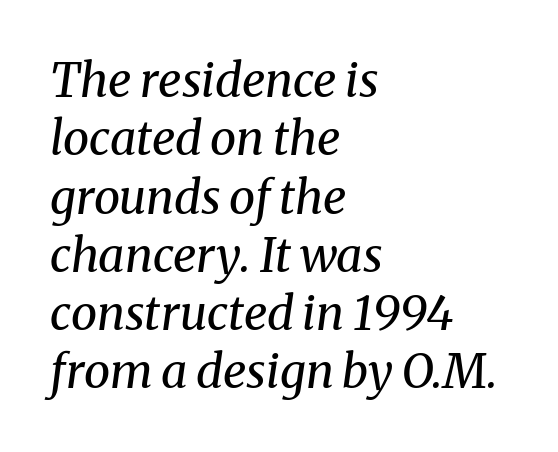
The image shows 47 px regular-weight serif type, italic (leaning right); set left-aligned, line spacing 1.24x, normal letter spacing, not underlined; medium stroke contrast and a medium x-height.
